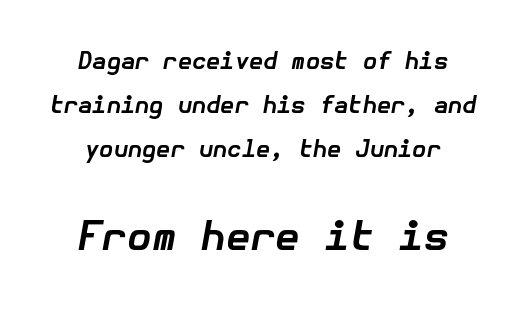
The font is running at its bold setting. The letters in the lower block stand taller than those in the block above. The face used here has a pronounced slope to its letters. Quick note: interline space is abundant. Type without underlining.
